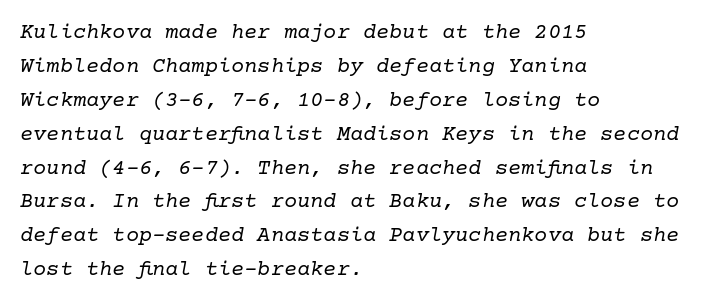
Spacing between characters is what you'd get straight out of the box. The vertical gap from one line to the next is medium. Posture: slanted. Leftover space on each line is placed entirely after the last word. Think standard paragraph weight, or any step lighter than that. The glyphs are unaccompanied by any horizontal stroke below them.
